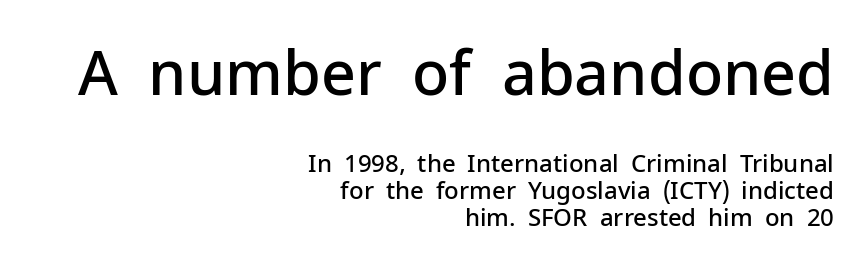
{"serif": "no", "italic": "no", "bold": "semi", "weight": "semibold", "width": "normal", "stroke_contrast": "low", "x_height": "medium", "monospaced": "no", "underline": "no", "align": "right", "line_spacing": "tight", "line_spacing_ratio": 1.12, "letter_spacing": "normal", "letter_spacing_em": 0.0, "larger_block": "first", "size_ratio": 2.54, "glyph_px": 61}
